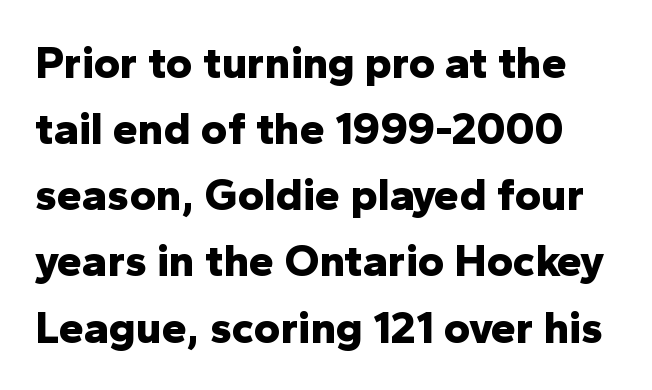
{"serif": "no", "italic": "no", "bold": "yes", "weight": "bold", "width": "normal", "stroke_contrast": "low", "x_height": "medium", "monospaced": "no", "underline": "no", "line_spacing": "normal", "line_spacing_ratio": 1.47, "letter_spacing": "normal", "letter_spacing_em": 0.0, "glyph_px": 45}
